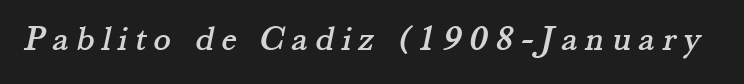
The image shows 36 px serif type; set unusually wide letter spacing (+0.21 em), not underlined; medium stroke contrast and a small x-height.
